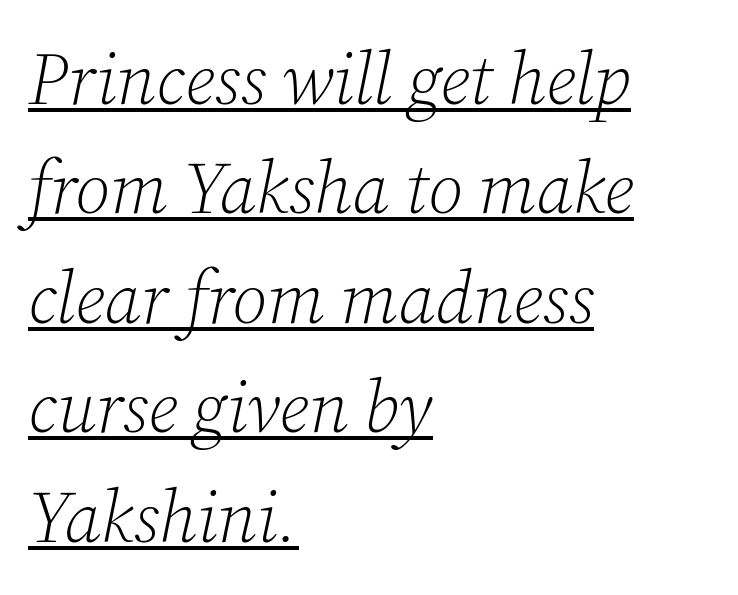
The image shows 73 px light serif type, italic (leaning right); set left-aligned, normal line spacing (1.5x), normal letter spacing, underlined; low stroke contrast and a medium x-height.
